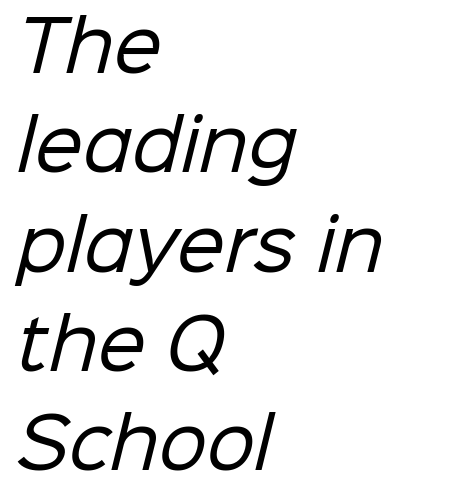
Q: Is the text bold? A: No.
Q: Is the typeface a serif or a sans-serif typeface? A: Sans-serif.
Q: Is the text underlined? A: No.
Q: How is the paragraph aligned? A: Left-aligned.
Q: Is the spacing between letters normal or unusually wide? A: Normal.
Q: Is the spacing between lines tight, normal or loose? A: Normal.
Q: Width (condensed, normal, or wide)? A: Normal.
Q: Stroke contrast? A: Low.
Q: x-height? A: Medium.
Q: Monospaced? A: No.
